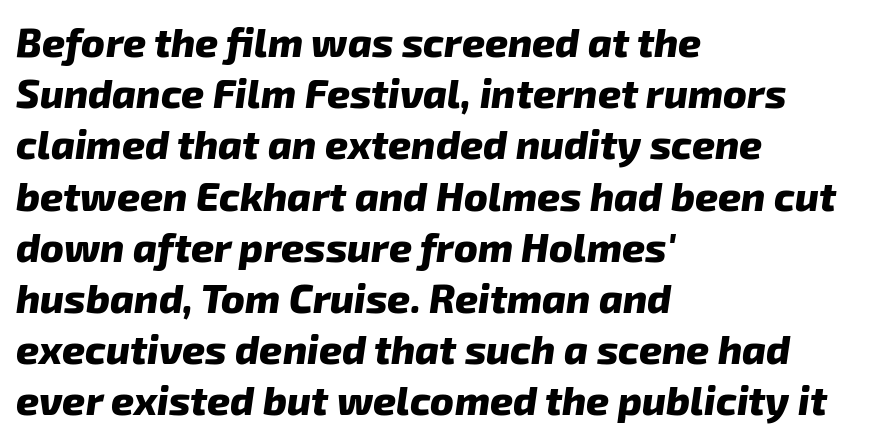
The image shows 40 px heavy sans-serif type; set left-aligned, normal line spacing (1.28x), normal letter spacing, not underlined; low stroke contrast and a medium x-height.
